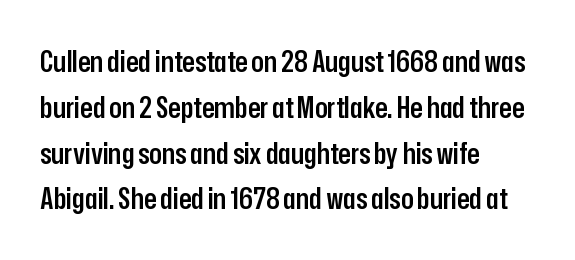
{"serif": "no", "italic": "no", "bold": "semi", "weight": "semibold", "width": "condensed", "stroke_contrast": "low", "x_height": "medium", "monospaced": "no", "underline": "no", "align": "left", "line_spacing": "normal", "line_spacing_ratio": 1.58, "letter_spacing": "normal", "letter_spacing_em": 0.0, "glyph_px": 29}
